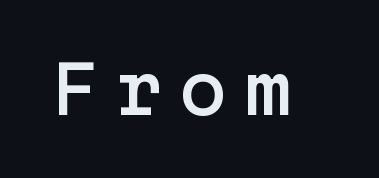
The image shows 66 px sans-serif type, upright; set unusually wide letter spacing (+0.23 em), not underlined; low stroke contrast and a medium x-height.
